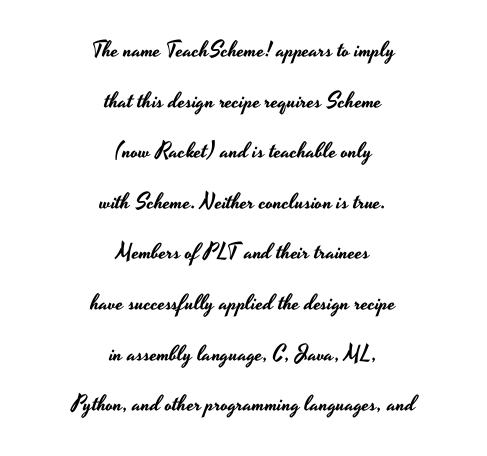
One glance says open: line gaps are wider than usual. Where is the straight margin? There isn't one; the lines are centered. Is the letter spacing exaggerated? No — it looks like the ordinary default. Check the space under the baseline: it is left empty.
